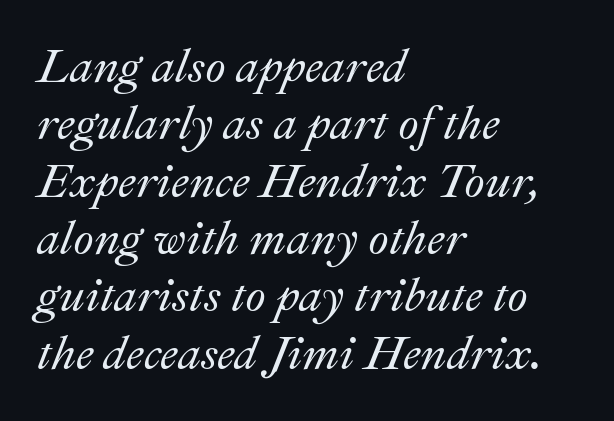
Q: Is the text italic (slanted)? A: Yes, it leans right by about 22 degrees.
Q: Is the text underlined? A: No.
Q: How is the paragraph aligned? A: Left-aligned.
Q: Is the spacing between letters normal or unusually wide? A: Normal.
Q: Width (condensed, normal, or wide)? A: Normal.
Q: Stroke contrast? A: Medium.
Q: x-height? A: Small.
Q: Monospaced? A: No.
